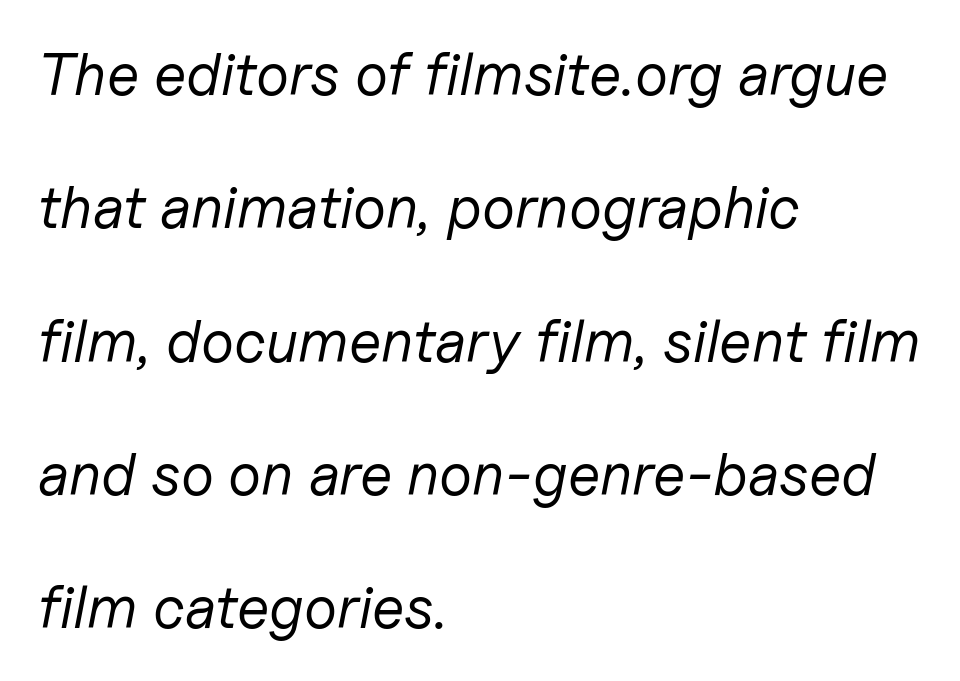
{"italic": "yes", "lean": "right", "slant_degrees": 11, "bold": "no", "weight": "regular", "width": "normal", "stroke_contrast": "low", "x_height": "medium", "monospaced": "no", "underline": "no", "align": "left", "line_spacing": "loose", "line_spacing_ratio": 2.26, "letter_spacing": "normal", "letter_spacing_em": 0.0, "glyph_px": 59}
